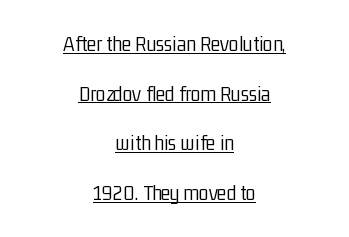
You could call the tracking neutral — neither tight nor loose. Every word sits above its own underline. No letter is thick-stroked: the sample isn't bold. The font's upright variant was chosen for this text.
